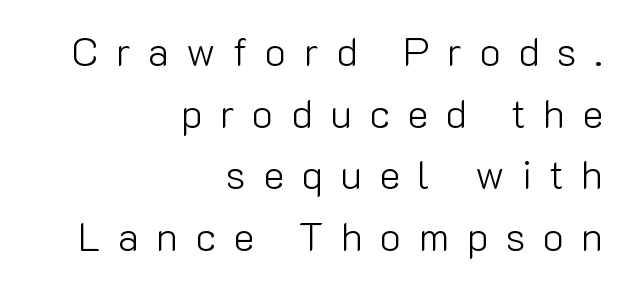
Each line ends at the same right margin while the left side varies. Honestly, the letter spacing is so wide it's the main thing you notice. On a weight scale, this lands at 450 or below. Nobody drew a line under any word here. If you drew a line through each stem, it would be perfectly vertical. Do the characters align in a grid? No, the font is proportional.
